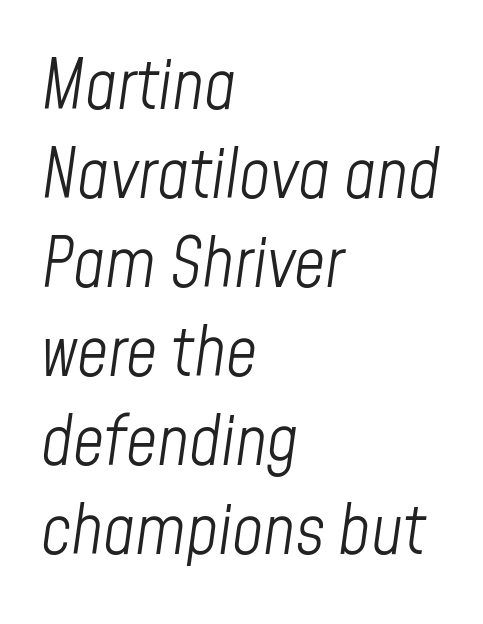
Q: Is the text bold? A: No.
Q: Is the text italic (slanted)? A: Yes, it leans right by about 8 degrees.
Q: Is the text underlined? A: No.
Q: How is the paragraph aligned? A: Left-aligned.
Q: Is the spacing between letters normal or unusually wide? A: Normal.
Q: Is the spacing between lines tight, normal or loose? A: Normal.
Q: Width (condensed, normal, or wide)? A: Condensed.
Q: Stroke contrast? A: Low.
Q: x-height? A: Medium.
Q: Monospaced? A: No.
